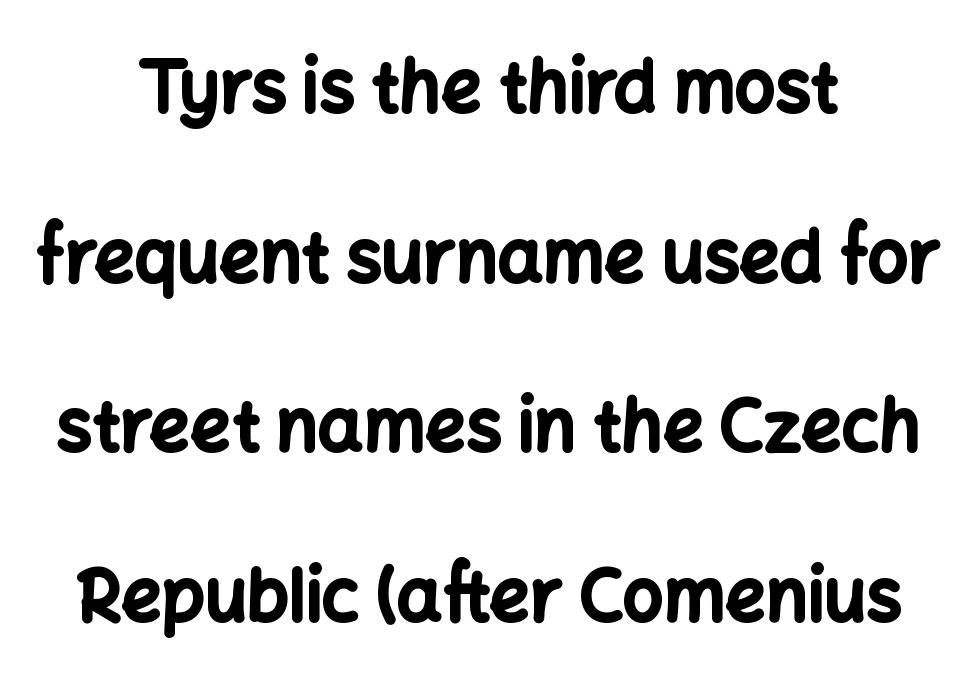
Q: Is the text bold? A: Yes.
Q: Is the text italic (slanted)? A: No, it is upright.
Q: Is the typeface a serif or a sans-serif typeface? A: Sans-serif.
Q: Is the text underlined? A: No.
Q: How is the paragraph aligned? A: Centered.
Q: Is the spacing between letters normal or unusually wide? A: Normal.
Q: Is the spacing between lines tight, normal or loose? A: Loose.
Q: Width (condensed, normal, or wide)? A: Normal.
Q: Stroke contrast? A: Low.
Q: x-height? A: Medium.
Q: Monospaced? A: No.
